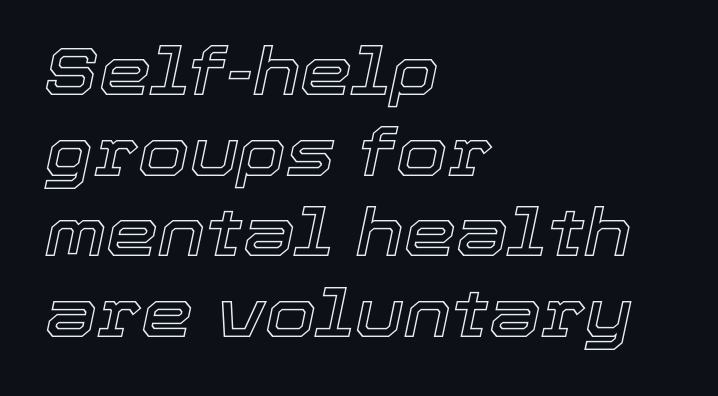
Only glyphs here, with clear space below each row. Quick note: italic. Compared with typical body copy, the letter spacing here is the same. Line starts are locked; line ends wander. Do the characters align in a grid? No, the font is proportional.
